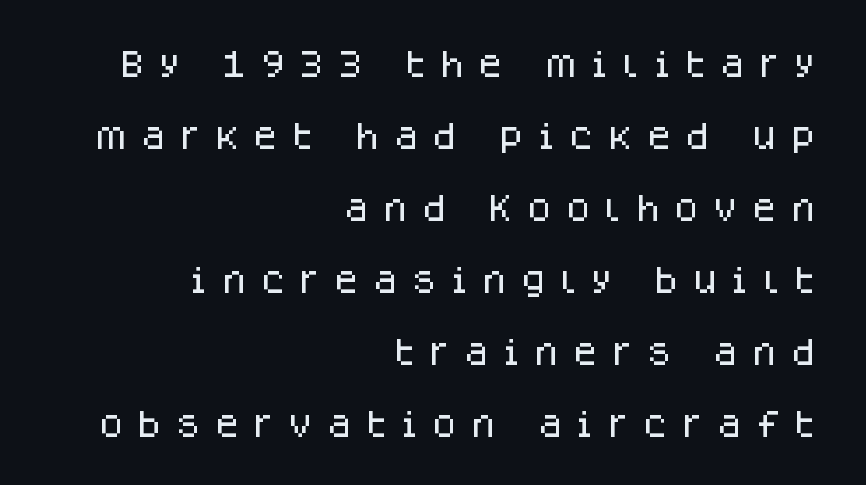
The image shows 29 px sans-serif type, upright; set right-aligned, loose line spacing (2.48x), unusually wide letter spacing (+0.46 em), not underlined; low stroke contrast and a large x-height.
